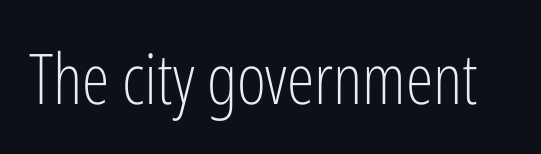
{"serif": "no", "italic": "no", "bold": "no", "weight": "light", "width": "condensed", "stroke_contrast": "low", "x_height": "medium", "monospaced": "no", "underline": "no", "letter_spacing": "normal", "letter_spacing_em": 0.0, "glyph_px": 70}
